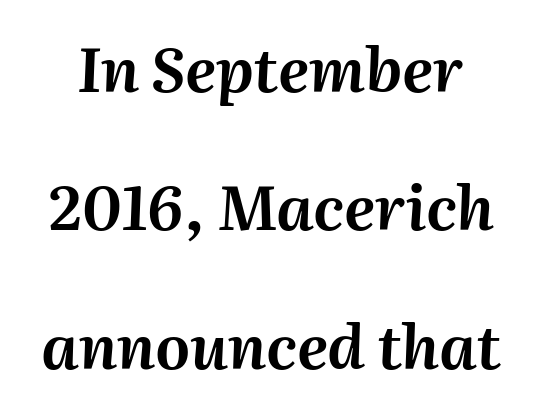
Q: Is the text italic (slanted)? A: Yes, it leans right by about 2 degrees.
Q: Is the text underlined? A: No.
Q: Is the spacing between letters normal or unusually wide? A: Normal.
Q: Is the spacing between lines tight, normal or loose? A: Loose.
Q: Width (condensed, normal, or wide)? A: Normal.
Q: Stroke contrast? A: Medium.
Q: x-height? A: Medium.
Q: Monospaced? A: No.
